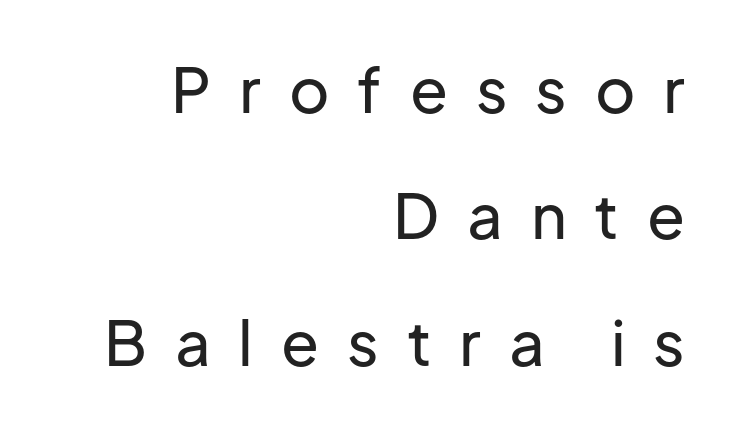
The image shows 62 px sans-serif type, upright; set right-aligned, loose line spacing (2.04x), unusually wide letter spacing (+0.45 em), not underlined; low stroke contrast and a medium x-height.
